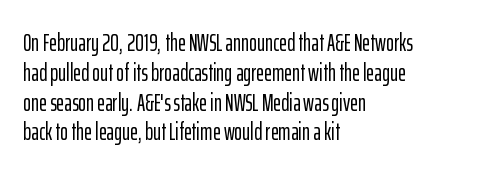
{"italic": "no", "underline": "no", "align": "left", "line_spacing_ratio": 1.24, "letter_spacing": "normal", "letter_spacing_em": 0.0, "glyph_px": 24}
